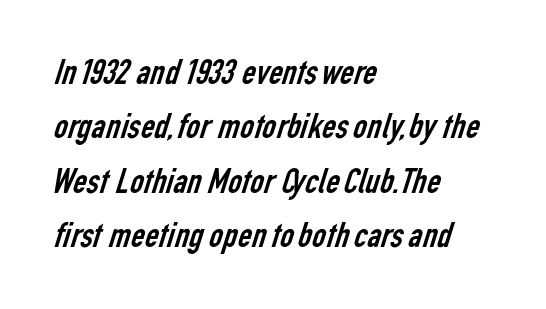
This sample uses a sans-serif face. The line texture is even and compact thanks to regular tracking. This is not heavy type; no bold has been used. Line spacing here is normal. The compositor pushed each line to the left boundary. Rule under the text: the space is simply empty.
